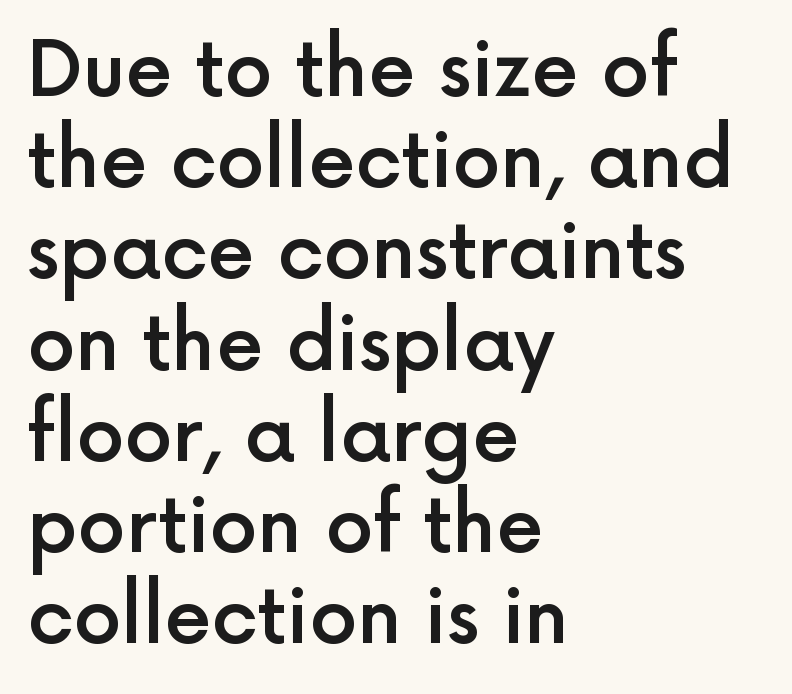
Q: Is the text bold? A: Semi-bold.
Q: Is the text italic (slanted)? A: No, it is upright.
Q: Is the typeface a serif or a sans-serif typeface? A: Sans-serif.
Q: Is the text underlined? A: No.
Q: How is the paragraph aligned? A: Left-aligned.
Q: Is the spacing between letters normal or unusually wide? A: Normal.
Q: Width (condensed, normal, or wide)? A: Normal.
Q: x-height? A: Medium.
Q: Monospaced? A: No.
